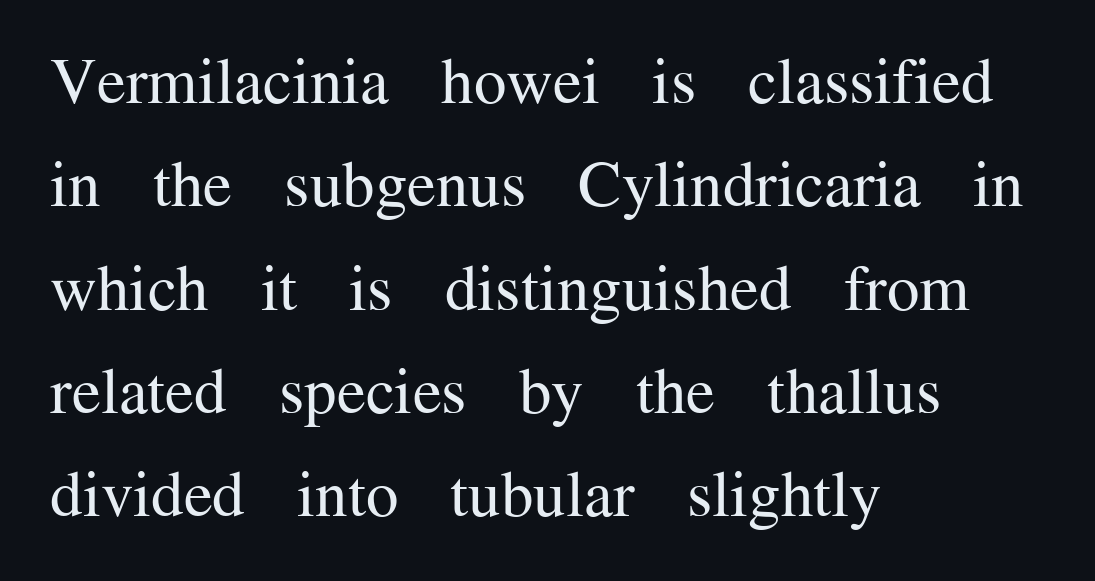
Q: Is the text bold? A: No.
Q: Is the text italic (slanted)? A: No, it is upright.
Q: Is the typeface a serif or a sans-serif typeface? A: Serif.
Q: Is the text underlined? A: No.
Q: How is the paragraph aligned? A: Left-aligned.
Q: Is the spacing between letters normal or unusually wide? A: Normal.
Q: Is the spacing between lines tight, normal or loose? A: Normal.
Q: Width (condensed, normal, or wide)? A: Normal.
Q: Stroke contrast? A: Medium.
Q: x-height? A: Medium.
Q: Monospaced? A: No.
